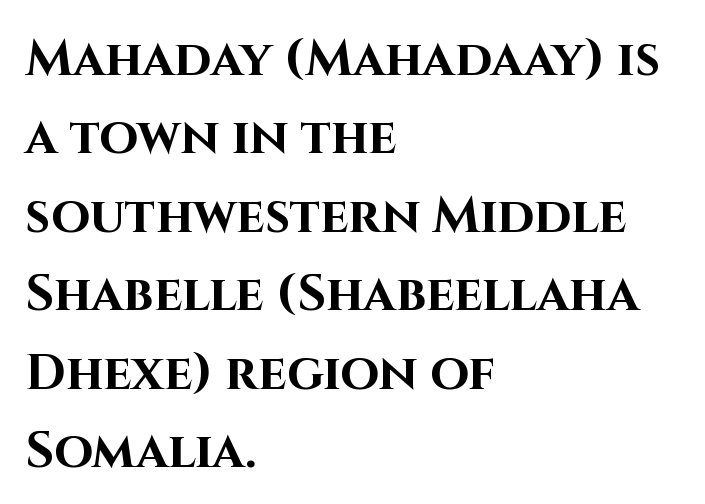
The image shows 50 px bold sans-serif type, upright; set left-aligned, normal line spacing (1.57x), normal letter spacing, not underlined; high stroke contrast and a large x-height.
